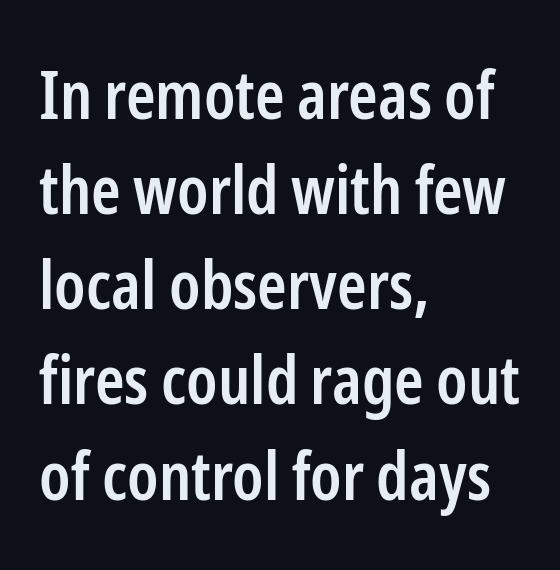
{"serif": "no", "italic": "no", "bold": "semi", "weight": "semibold", "width": "condensed", "stroke_contrast": "low", "x_height": "medium", "monospaced": "no", "underline": "no", "align": "left", "line_spacing": "normal", "line_spacing_ratio": 1.42, "letter_spacing": "normal", "letter_spacing_em": 0.0, "glyph_px": 67}
